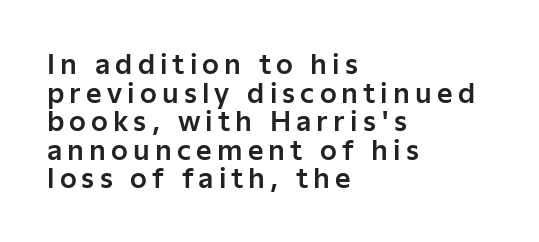
Q: Is the text italic (slanted)? A: No, it is upright.
Q: Is the text underlined? A: No.
Q: How is the paragraph aligned? A: Left-aligned.
Q: Is the spacing between lines tight, normal or loose? A: Tight.
